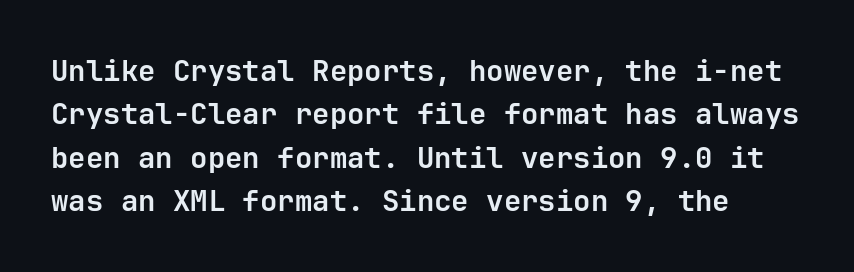
Q: Is the text bold? A: Yes.
Q: Is the text italic (slanted)? A: No, it is upright.
Q: Is the typeface a serif or a sans-serif typeface? A: Sans-serif.
Q: Is the text underlined? A: No.
Q: Is the spacing between letters normal or unusually wide? A: Normal.
Q: Is the spacing between lines tight, normal or loose? A: Normal.
Q: Width (condensed, normal, or wide)? A: Normal.
Q: Stroke contrast? A: Low.
Q: x-height? A: Medium.
Q: Monospaced? A: Yes.
